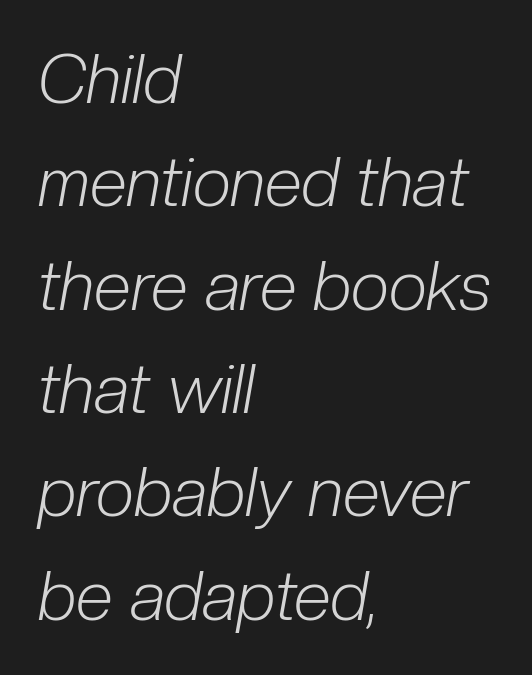
{"italic": "yes", "lean": "right", "slant_degrees": 10, "bold": "no", "weight": "light", "width": "condensed", "stroke_contrast": "low", "x_height": "medium", "monospaced": "no", "underline": "no", "align": "left", "line_spacing": "normal", "line_spacing_ratio": 1.52, "letter_spacing": "normal", "letter_spacing_em": 0.0, "glyph_px": 68}
